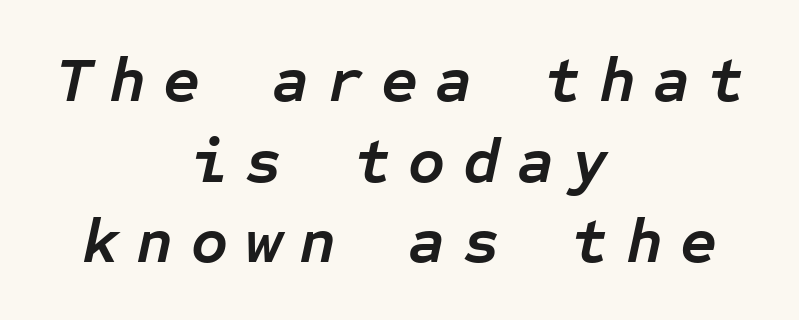
{"italic": "yes", "lean": "right", "slant_degrees": 12, "bold": "yes", "weight": "semibold", "width": "normal", "stroke_contrast": "low", "x_height": "medium", "monospaced": "yes", "underline": "no", "align": "center", "line_spacing": "normal", "line_spacing_ratio": 1.26, "letter_spacing": "wide", "letter_spacing_em": 0.27, "glyph_px": 64}
